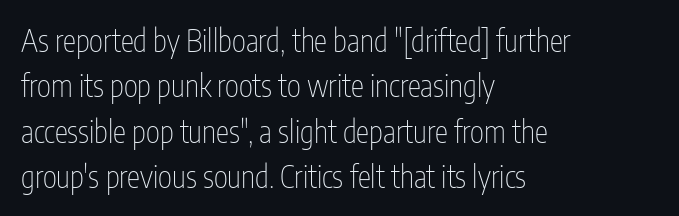
The image shows 30 px thin, condensed sans-serif type, upright; set left-aligned, normal line spacing (1.51x), normal letter spacing, not underlined; low stroke contrast and a medium x-height.
